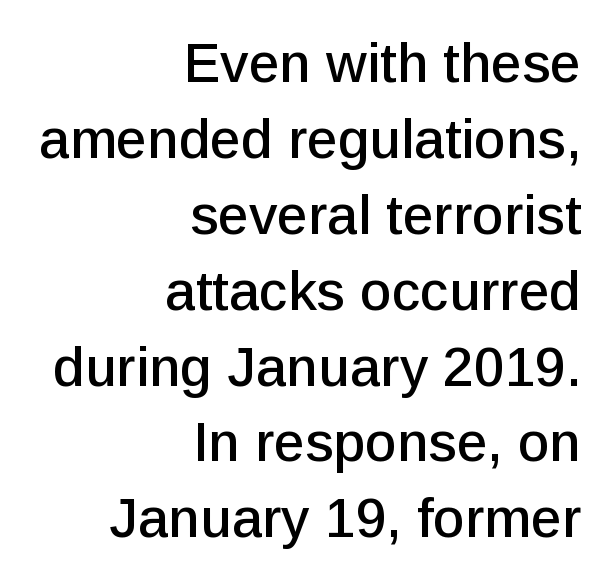
The image shows 55 px sans-serif type, upright; set right-aligned, normal line spacing (1.38x), normal letter spacing, not underlined; low stroke contrast and a medium x-height.
